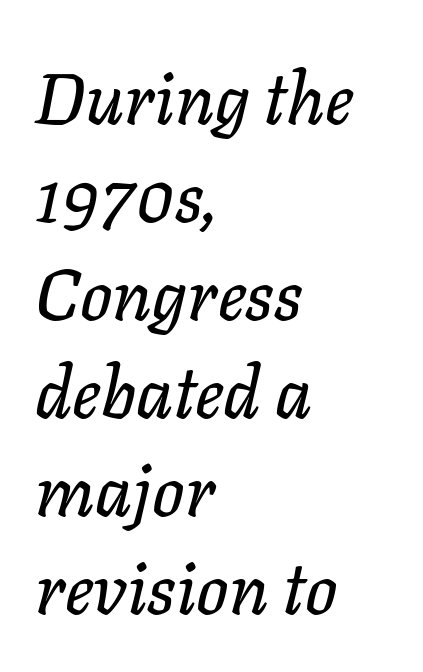
Q: Is the text italic (slanted)? A: Yes, it leans right by about 11 degrees.
Q: Is the text underlined? A: No.
Q: How is the paragraph aligned? A: Left-aligned.
Q: Is the spacing between letters normal or unusually wide? A: Normal.
Q: Is the spacing between lines tight, normal or loose? A: Normal.
Q: Width (condensed, normal, or wide)? A: Normal.
Q: Stroke contrast? A: Low.
Q: x-height? A: Medium.
Q: Monospaced? A: No.
